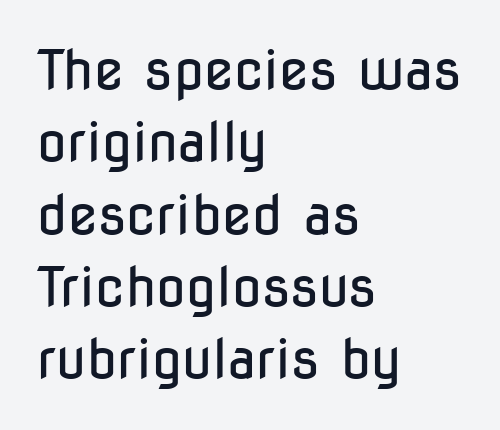
Is the block centered? No — it sits flush against the left margin. The font family rendered here belongs to the sans-serif group. Is this a fixed-width face? No — the glyphs have proportional, varying widths. Words appear dense and cohesive because spacing is normal.
